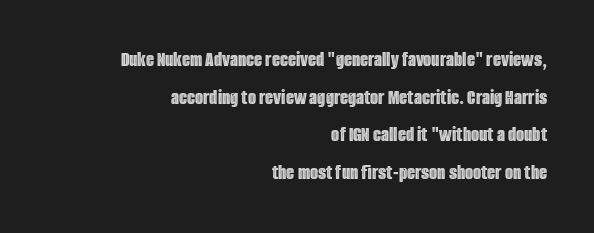
Q: Is the text italic (slanted)? A: No, it is upright.
Q: Is the text underlined? A: No.
Q: How is the paragraph aligned? A: Right-aligned.
Q: Is the spacing between letters normal or unusually wide? A: Normal.
